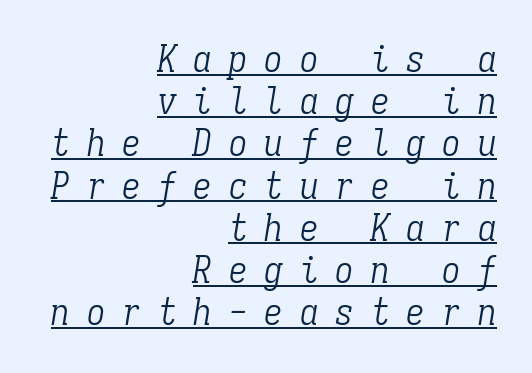
The image shows 37 px light, condensed serif type, italic (leaning right), monospaced; set right-aligned, tight line spacing (1.14x), unusually wide letter spacing (+0.46 em), underlined; low stroke contrast and a medium x-height.
